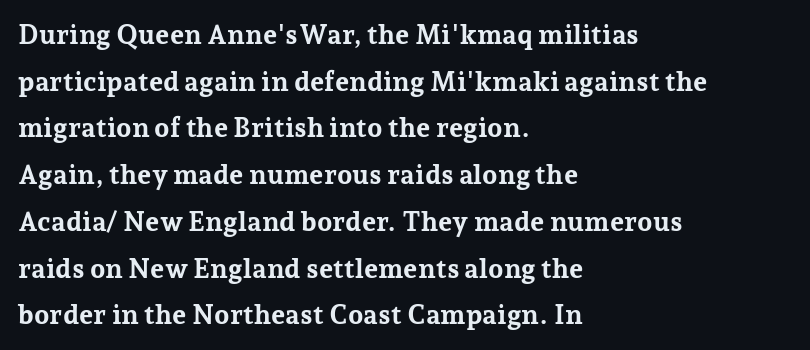
The image shows 27 px bold type, upright; set left-aligned, line spacing 1.73x, normal letter spacing, not underlined.
